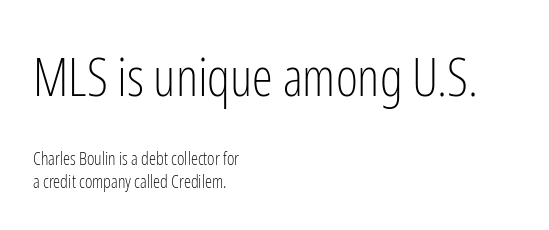
Ascenders rise straight up at ninety degrees. Stroke thickness stays within the range of a standard reading face or lighter. The face used here is a sans, in the tradition of grotesques and geometrics. Here the designer chose a conventional face with non-uniform glyph widths. Which chunk is bigger? The first one — the top block dwarfs the bottom.
